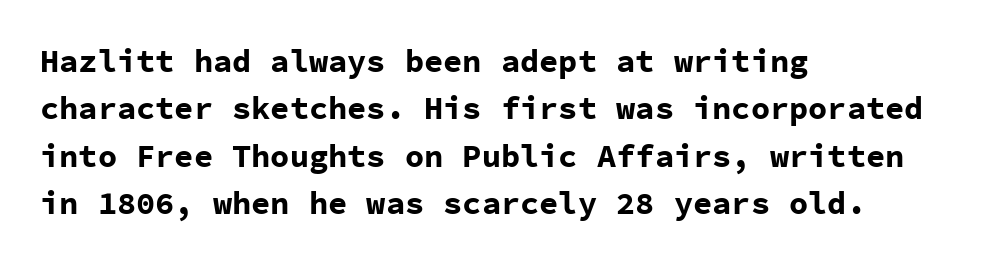
Rows of type keep a routine distance in the vertical direction. Does the copy run flush right? No — it runs flush left. The rendering shows plain stroke endings on the letterforms — a sans-serif design. The baseline area is clear.
